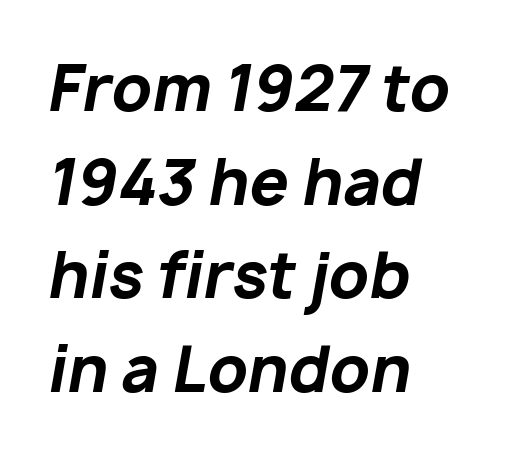
The image shows 62 px bold type, italic (leaning right); set left-aligned, normal line spacing (1.51x), normal letter spacing, not underlined; low stroke contrast and a medium x-height.
